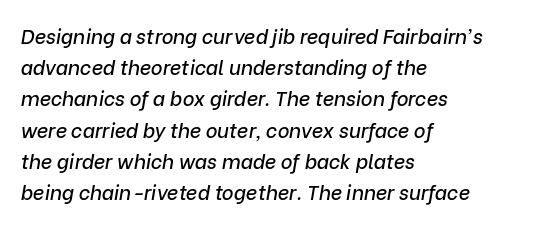
The image shows 20 px text type, italic (leaning right); set left-aligned, normal line spacing (1.56x), normal letter spacing, not underlined.
